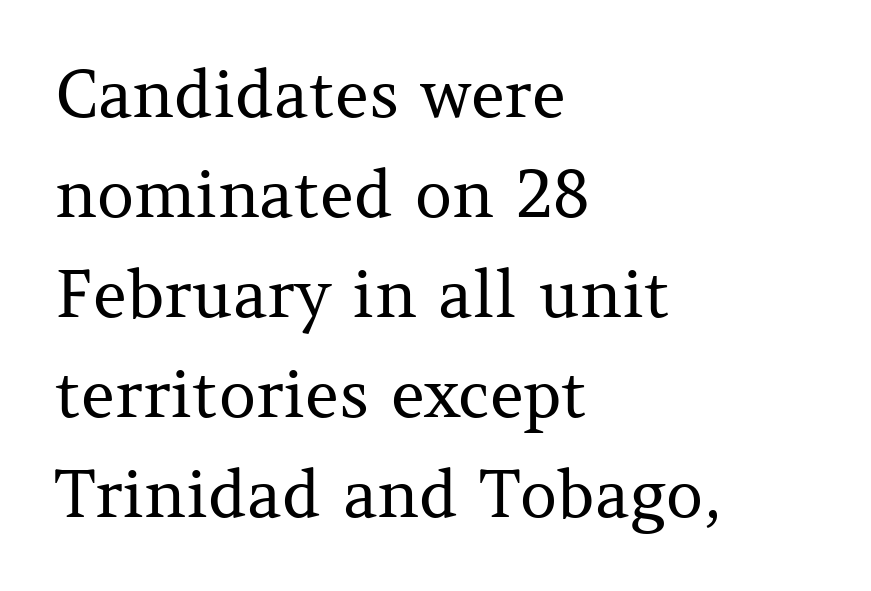
The image shows 65 px regular-weight serif type, upright; set left-aligned, normal line spacing (1.54x), normal letter spacing, not underlined; medium stroke contrast and a medium x-height.
